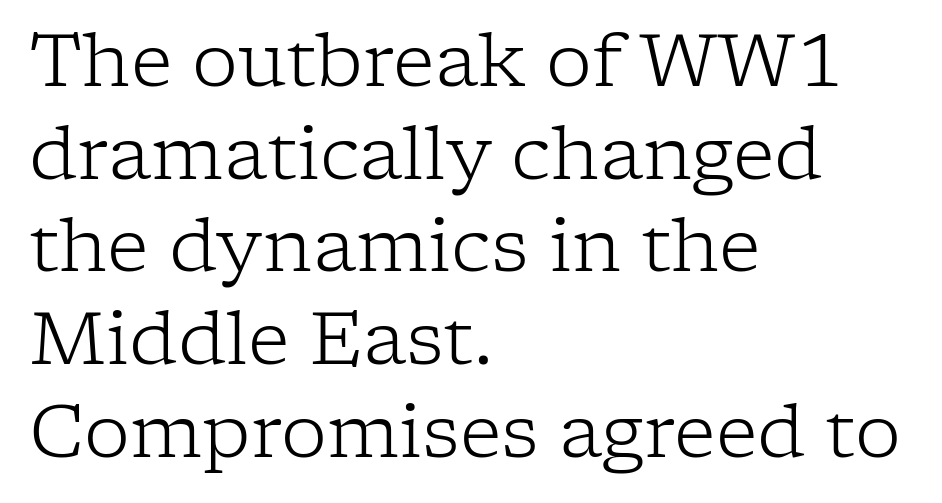
Q: Is the text bold? A: No.
Q: Is the text italic (slanted)? A: No, it is upright.
Q: Is the typeface a serif or a sans-serif typeface? A: Serif.
Q: Is the text underlined? A: No.
Q: How is the paragraph aligned? A: Left-aligned.
Q: Is the spacing between letters normal or unusually wide? A: Normal.
Q: Is the spacing between lines tight, normal or loose? A: Normal.
Q: Width (condensed, normal, or wide)? A: Normal.
Q: Stroke contrast? A: Low.
Q: x-height? A: Medium.
Q: Monospaced? A: No.
